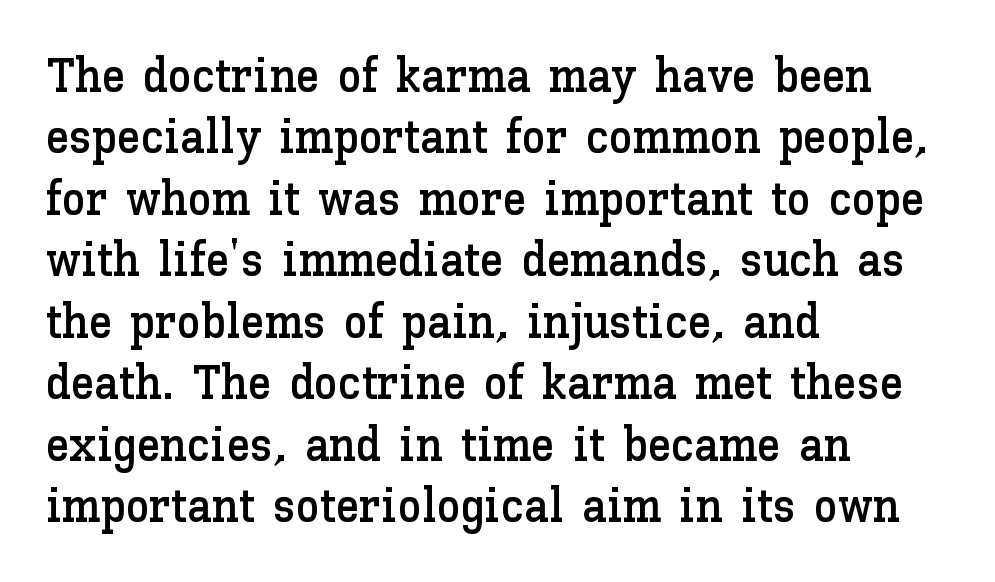
{"italic": "no", "width": "normal", "stroke_contrast": "low", "x_height": "medium", "monospaced": "no", "underline": "no", "align": "left", "line_spacing": "normal", "line_spacing_ratio": 1.28, "letter_spacing": "normal", "letter_spacing_em": 0.0, "glyph_px": 48}
